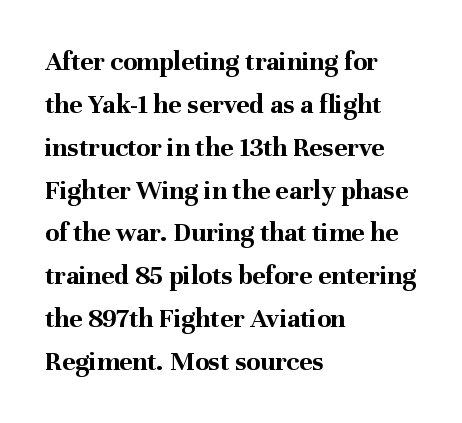
The image shows 28 px bold serif type, upright; set left-aligned, normal line spacing (1.53x), normal letter spacing, not underlined; medium stroke contrast and a medium x-height.
